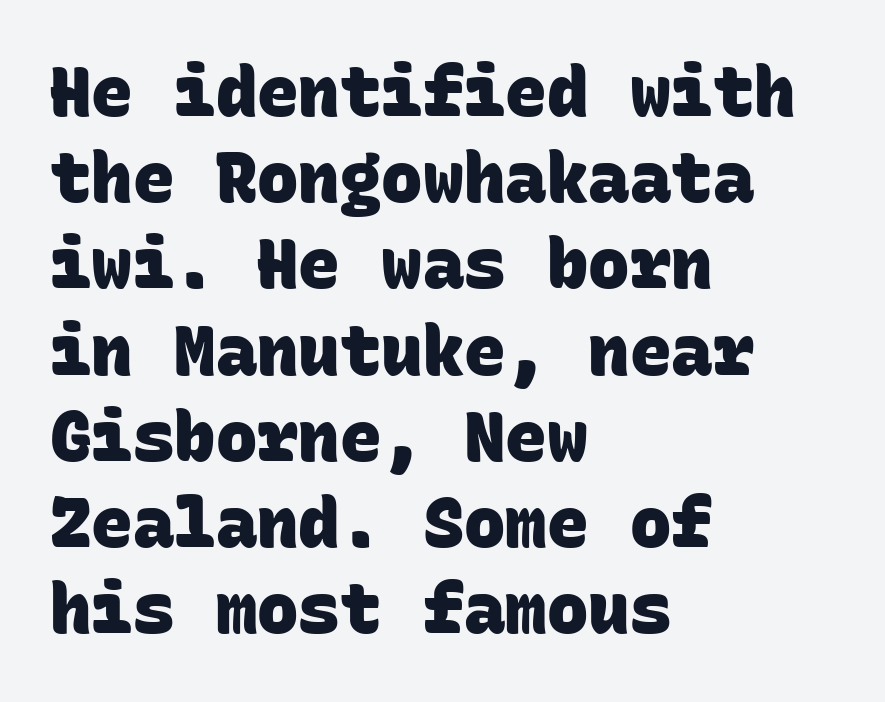
Here the designer chose a console-style face with uniform glyph widths. Unmarked baselines from the first word to the last. Words appear dense and cohesive because spacing is normal. All the whitespace from short lines collects on the right. The vertical gap from one line to the next is medium. Heft: maximum for text — a bold.
